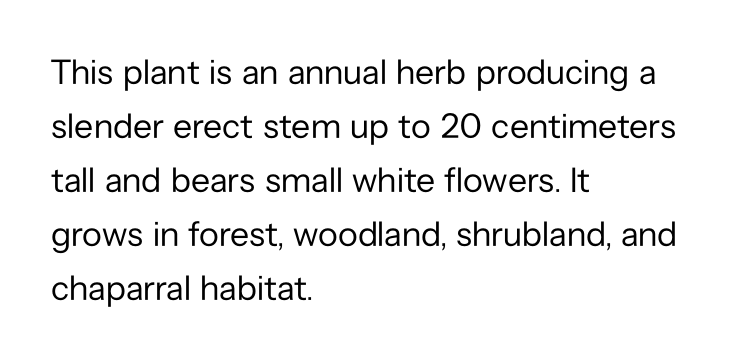
Q: Is the text bold? A: No.
Q: Is the text italic (slanted)? A: No, it is upright.
Q: Is the typeface a serif or a sans-serif typeface? A: Sans-serif.
Q: Is the text underlined? A: No.
Q: How is the paragraph aligned? A: Left-aligned.
Q: Is the spacing between letters normal or unusually wide? A: Normal.
Q: Is the spacing between lines tight, normal or loose? A: Normal.
Q: Width (condensed, normal, or wide)? A: Normal.
Q: Stroke contrast? A: Low.
Q: x-height? A: Medium.
Q: Monospaced? A: No.
